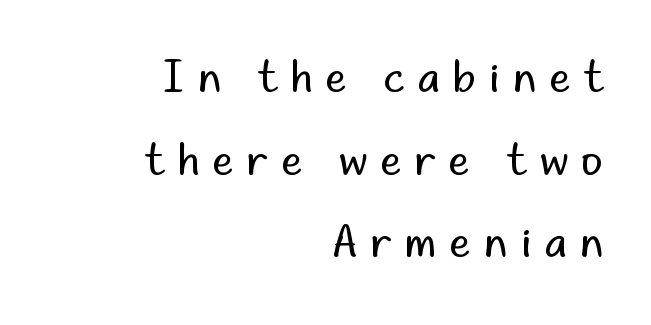
The image shows 42 px regular-weight sans-serif type, upright; set right-aligned, loose line spacing (1.97x), unusually wide letter spacing (+0.32 em), not underlined; low stroke contrast and a small x-height.
